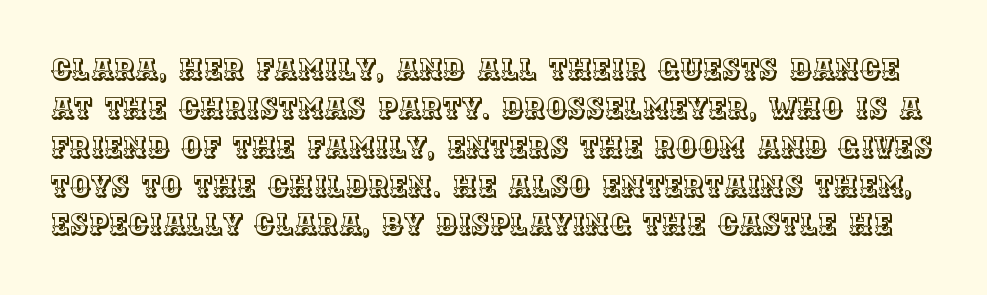
{"italic": "no", "width": "normal", "x_height": "large", "monospaced": "no", "underline": "no", "line_spacing": "normal", "line_spacing_ratio": 1.34, "letter_spacing": "normal", "letter_spacing_em": 0.0, "glyph_px": 29}
